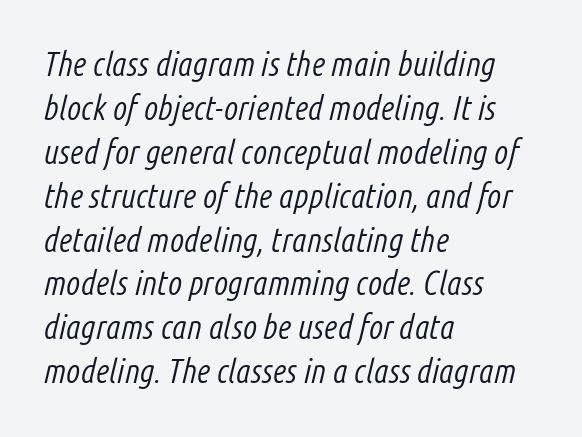
The image shows 33 px light, condensed type, italic (leaning right); set left-aligned, normal line spacing (1.33x), normal letter spacing, not underlined; low stroke contrast and a medium x-height.
